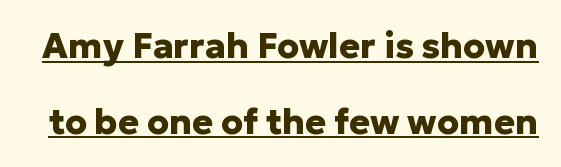
{"serif": "no", "italic": "no", "bold": "yes", "weight": "heavy", "width": "normal", "stroke_contrast": "low", "x_height": "medium", "monospaced": "no", "underline": "yes", "line_spacing": "loose", "line_spacing_ratio": 2.16, "letter_spacing": "normal", "letter_spacing_em": 0.0, "glyph_px": 35}
